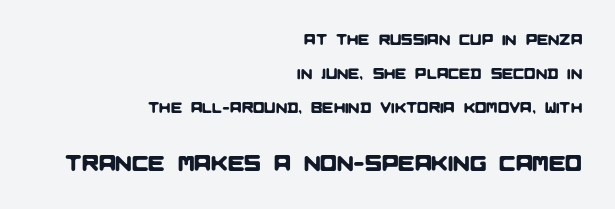
The image shows 22 px text type; set right-aligned, loose line spacing (2.27x), normal letter spacing, not underlined; the second (bottom) block is 1.47x larger.
